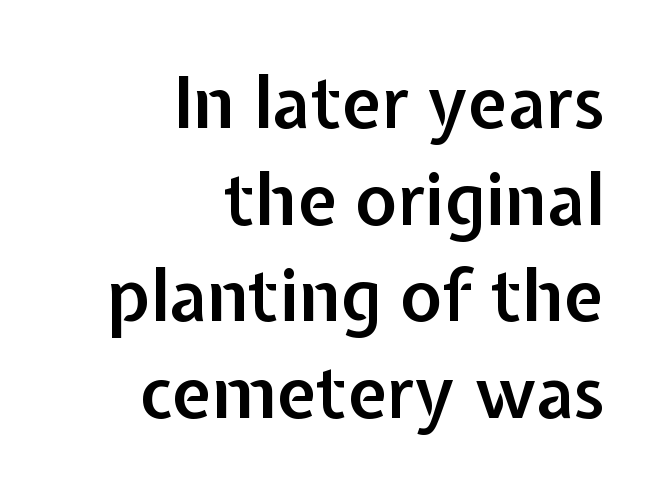
Q: Is the text bold? A: Semi-bold.
Q: Is the text italic (slanted)? A: No, it is upright.
Q: Is the typeface a serif or a sans-serif typeface? A: Sans-serif.
Q: Is the text underlined? A: No.
Q: How is the paragraph aligned? A: Right-aligned.
Q: Is the spacing between letters normal or unusually wide? A: Normal.
Q: Is the spacing between lines tight, normal or loose? A: Normal.
Q: Width (condensed, normal, or wide)? A: Normal.
Q: Stroke contrast? A: Low.
Q: x-height? A: Medium.
Q: Monospaced? A: No.
